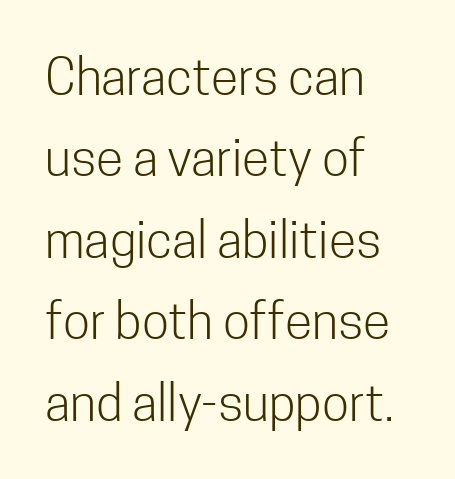
{"serif": "no", "italic": "no", "bold": "no", "weight": "light", "width": "condensed", "stroke_contrast": "low", "x_height": "medium", "monospaced": "no", "underline": "no", "align": "left", "line_spacing": "normal", "line_spacing_ratio": 1.63, "letter_spacing": "normal", "letter_spacing_em": 0.0, "glyph_px": 50}
